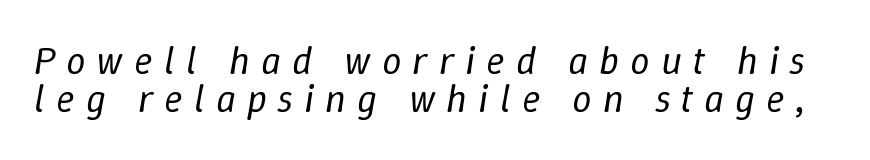
Q: Is the text bold? A: No.
Q: Is the text italic (slanted)? A: Yes, it leans right by about 9 degrees.
Q: Is the text underlined? A: No.
Q: Is the spacing between letters normal or unusually wide? A: Unusually wide.
Q: Is the spacing between lines tight, normal or loose? A: Tight.
Q: Width (condensed, normal, or wide)? A: Normal.
Q: Stroke contrast? A: Low.
Q: x-height? A: Medium.
Q: Monospaced? A: No.
